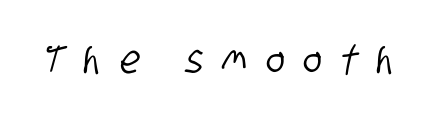
{"serif": "no", "width": "condensed", "stroke_contrast": "low", "x_height": "large", "monospaced": "no", "underline": "no", "letter_spacing": "wide", "letter_spacing_em": 0.48, "glyph_px": 39}
